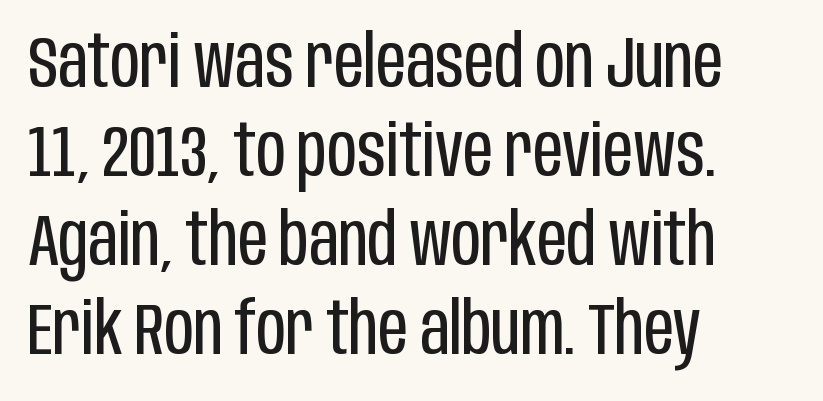
This is not heavy type; no bold has been used. Does the copy run flush right? No — it runs flush left. Classification — sans serif. The typography opts for an upright posture over an oblique one. The horizontal fit of the characters is conventional and even.
